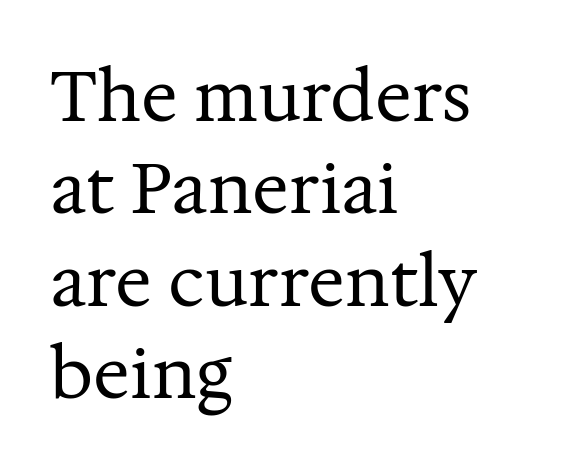
The image shows 69 px regular-weight serif type, upright; set left-aligned, normal line spacing (1.34x), normal letter spacing, not underlined; medium stroke contrast and a medium x-height.
